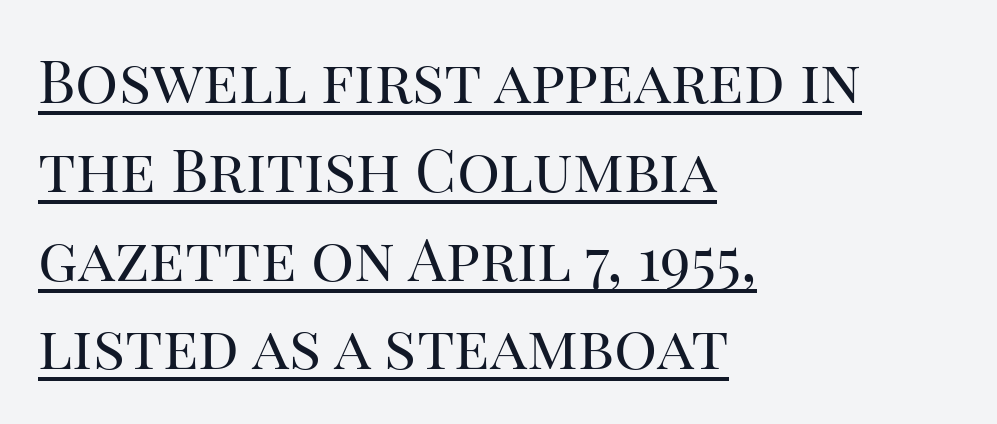
The image shows 60 px regular-weight serif type, upright; set left-aligned, normal line spacing (1.48x), normal letter spacing, underlined; high stroke contrast and a large x-height.
